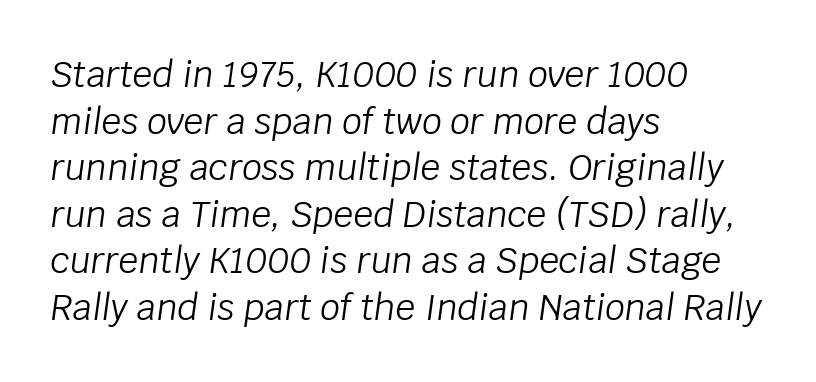
{"italic": "yes", "lean": "right", "slant_degrees": 8, "bold": "no", "weight": "light", "width": "normal", "stroke_contrast": "low", "x_height": "large", "monospaced": "no", "underline": "no", "align": "left", "line_spacing": "normal", "line_spacing_ratio": 1.33, "letter_spacing": "normal", "letter_spacing_em": 0.0, "glyph_px": 35}
